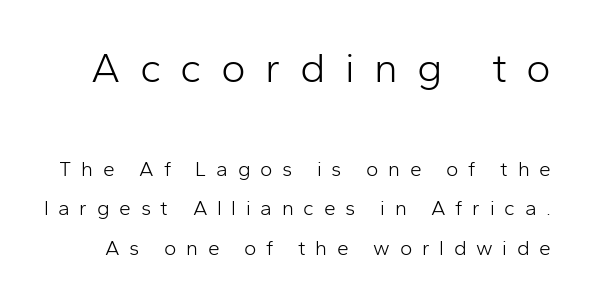
The image shows 42 px light sans-serif type, upright; set line spacing 1.88x, unusually wide letter spacing (+0.46 em), not underlined; the first (top) block is 2.0x larger; low stroke contrast and a medium x-height.
